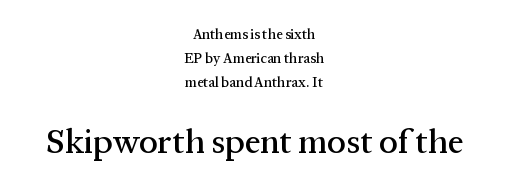
Q: Is the text italic (slanted)? A: No, it is upright.
Q: Is the typeface a serif or a sans-serif typeface? A: Serif.
Q: Is the text underlined? A: No.
Q: How is the paragraph aligned? A: Centered.
Q: Is the spacing between letters normal or unusually wide? A: Normal.
Q: Is the spacing between lines tight, normal or loose? A: Normal.
Q: Which block of text is set in a larger size, the first (top) or the second (bottom)? A: The second (bottom) one.
Q: Width (condensed, normal, or wide)? A: Normal.
Q: Stroke contrast? A: Medium.
Q: x-height? A: Medium.
Q: Monospaced? A: No.
